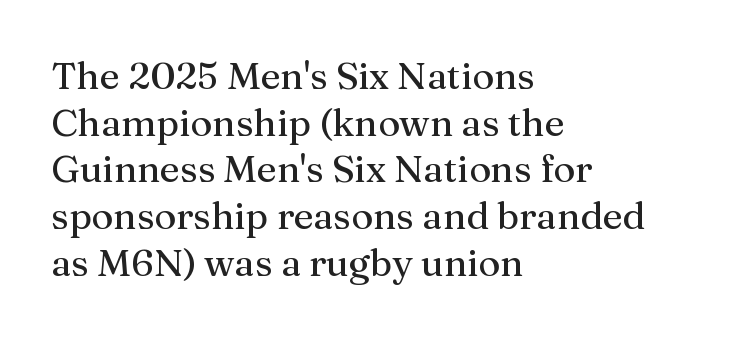
Yep, those are serifs on the letters. This is the regular roman posture of the typeface. Plain, unruled lines of type. Teacher's note: observe the even left margin — that is flush-left alignment.
